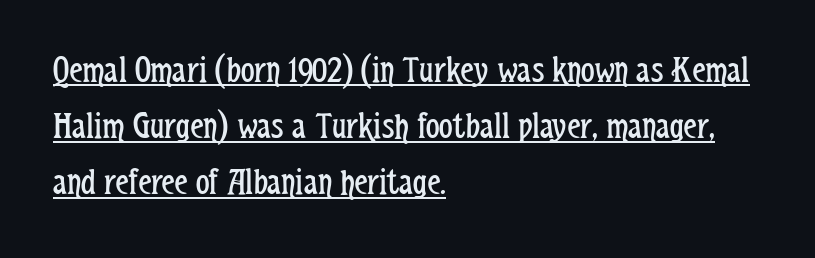
Q: Is the text bold? A: No.
Q: Is the text italic (slanted)? A: No, it is upright.
Q: Is the typeface a serif or a sans-serif typeface? A: Sans-serif.
Q: Is the text underlined? A: Yes.
Q: How is the paragraph aligned? A: Left-aligned.
Q: Is the spacing between letters normal or unusually wide? A: Normal.
Q: Is the spacing between lines tight, normal or loose? A: Normal.
Q: Width (condensed, normal, or wide)? A: Condensed.
Q: Stroke contrast? A: Low.
Q: x-height? A: Medium.
Q: Monospaced? A: No.
